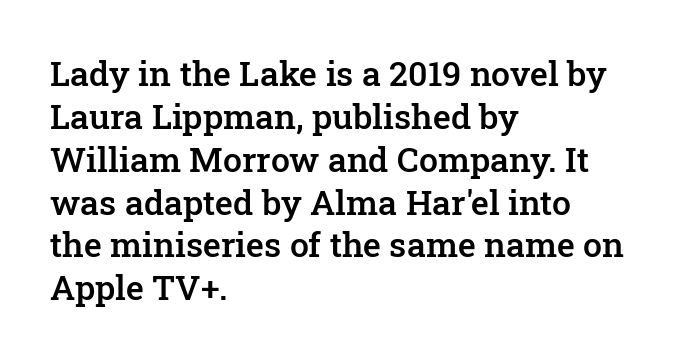
Q: Is the text bold? A: Semi-bold.
Q: Is the text italic (slanted)? A: No, it is upright.
Q: Is the typeface a serif or a sans-serif typeface? A: Serif.
Q: Is the text underlined? A: No.
Q: How is the paragraph aligned? A: Left-aligned.
Q: Is the spacing between letters normal or unusually wide? A: Normal.
Q: Is the spacing between lines tight, normal or loose? A: Normal.
Q: Width (condensed, normal, or wide)? A: Normal.
Q: Stroke contrast? A: Low.
Q: x-height? A: Medium.
Q: Monospaced? A: No.
